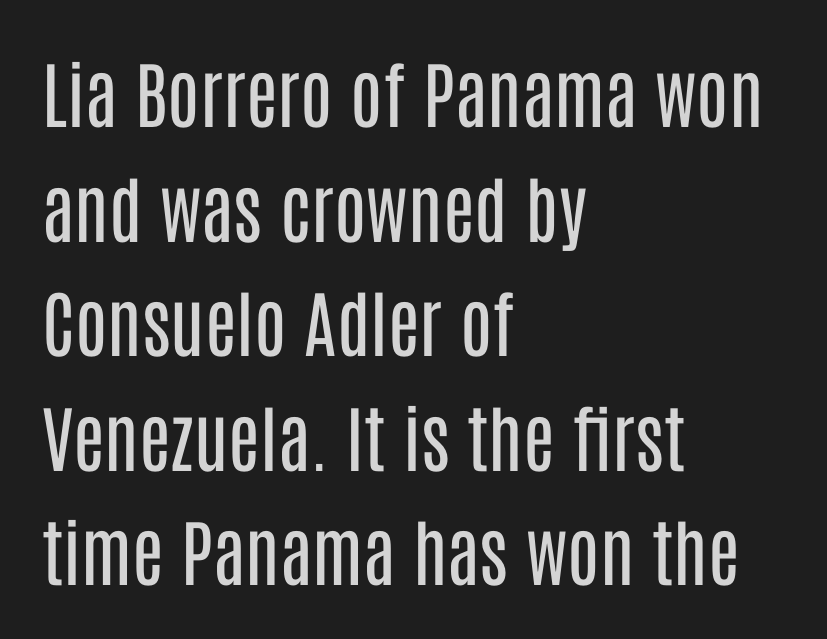
The image shows 73 px regular-weight, condensed sans-serif type, upright; set left-aligned, normal line spacing (1.57x), normal letter spacing, not underlined; low stroke contrast and a large x-height.
